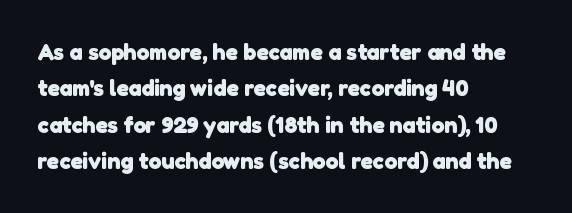
The image shows 23 px bold type; set left-aligned, normal line spacing (1.58x), normal letter spacing, not underlined.
